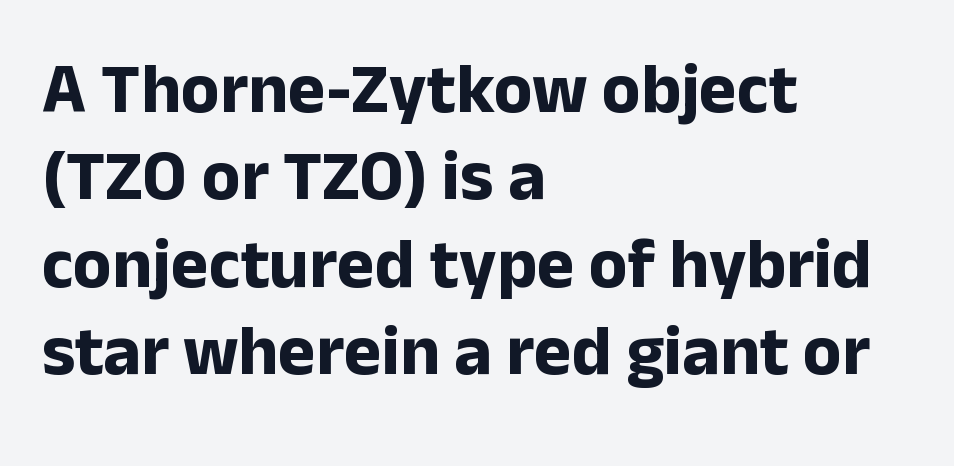
The image shows 71 px bold sans-serif type, upright; set left-aligned, line spacing 1.23x, normal letter spacing, not underlined; low stroke contrast and a medium x-height.
